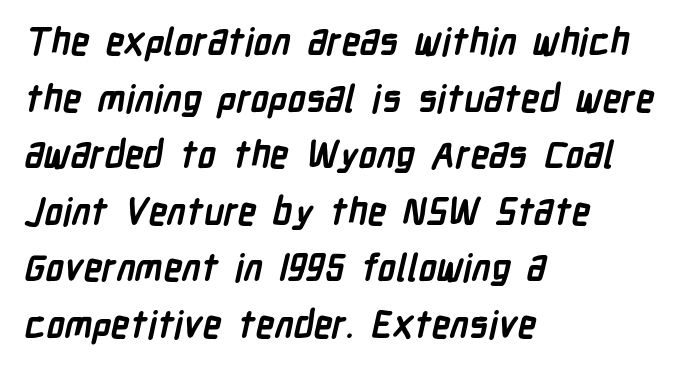
The image shows 37 px semibold, condensed sans-serif type; set left-aligned, normal line spacing (1.53x), normal letter spacing, not underlined; low stroke contrast and a medium x-height.
